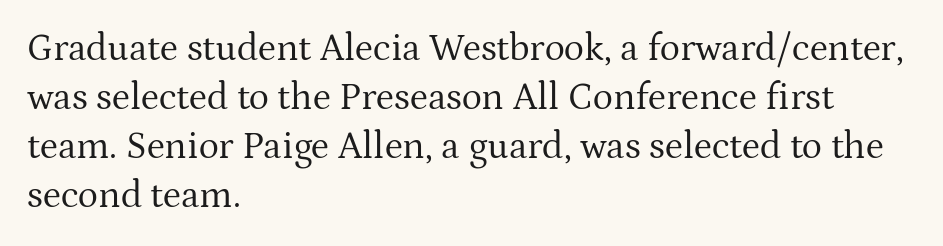
The image shows 38 px regular-weight serif type, upright; set left-aligned, normal line spacing (1.29x), normal letter spacing, not underlined; medium stroke contrast and a medium x-height.
